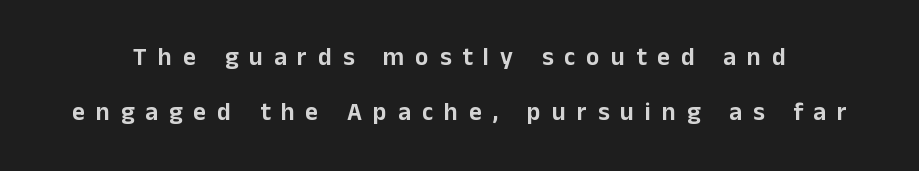
{"italic": "no", "underline": "no", "line_spacing": "loose", "line_spacing_ratio": 2.2, "letter_spacing": "wide", "letter_spacing_em": 0.44, "glyph_px": 25}
